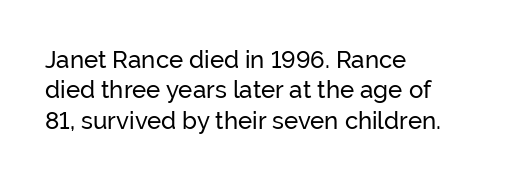
The image shows 24 px text type, upright; set left-aligned, normal line spacing (1.27x), normal letter spacing, not underlined.
